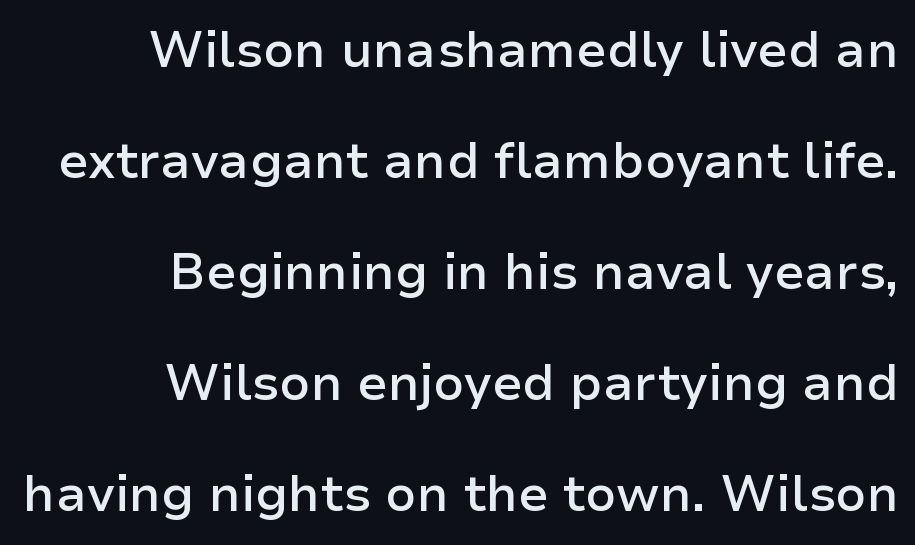
The image shows 50 px semibold sans-serif type, upright; set right-aligned, loose line spacing (2.22x), normal letter spacing, not underlined; low stroke contrast and a medium x-height.
